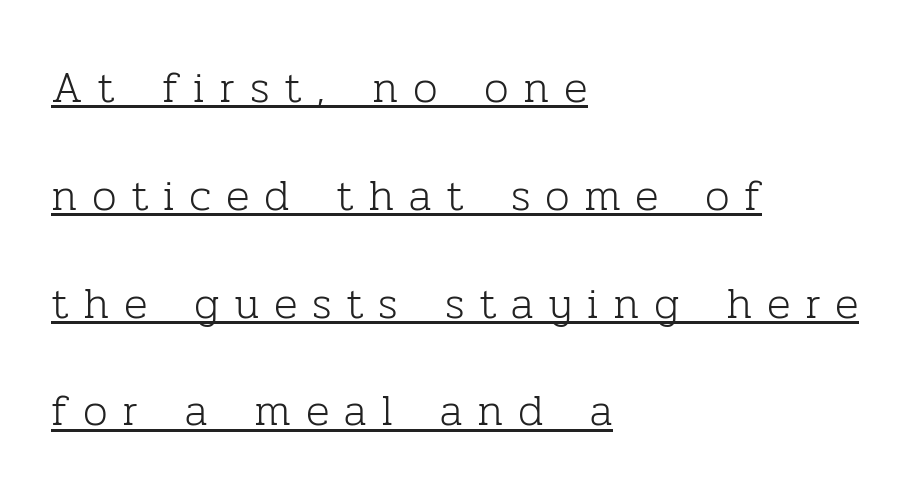
Q: Is the text bold? A: No.
Q: Is the text italic (slanted)? A: No, it is upright.
Q: Is the typeface a serif or a sans-serif typeface? A: Serif.
Q: Is the text underlined? A: Yes.
Q: How is the paragraph aligned? A: Left-aligned.
Q: Is the spacing between letters normal or unusually wide? A: Unusually wide.
Q: Is the spacing between lines tight, normal or loose? A: Loose.
Q: Width (condensed, normal, or wide)? A: Normal.
Q: Stroke contrast? A: Low.
Q: x-height? A: Medium.
Q: Monospaced? A: No.
